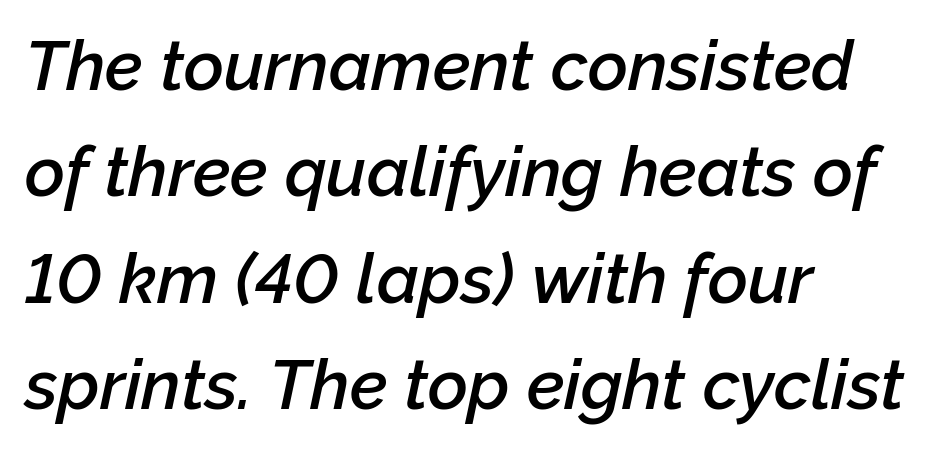
{"italic": "yes", "lean": "right", "slant_degrees": 12, "bold": "semi", "weight": "semibold", "width": "normal", "stroke_contrast": "low", "x_height": "medium", "monospaced": "no", "underline": "no", "align": "left", "line_spacing": "normal", "line_spacing_ratio": 1.54, "letter_spacing": "normal", "letter_spacing_em": 0.0, "glyph_px": 69}
